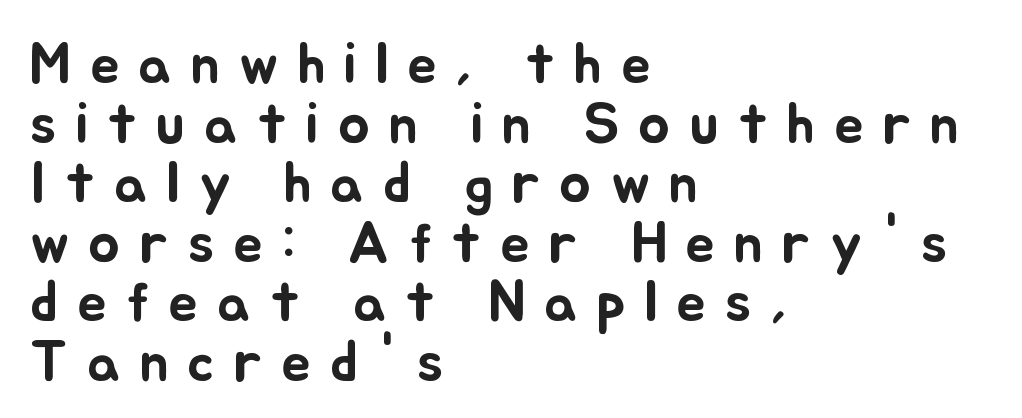
The image shows 59 px text type, upright; set left-aligned, tight line spacing (1.01x), unusually wide letter spacing (+0.32 em), not underlined; low stroke contrast and a small x-height.
